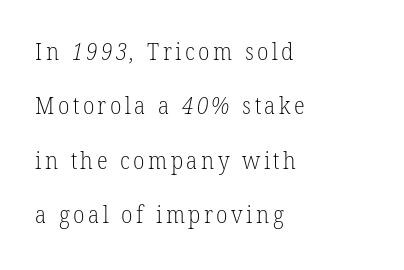
Q: Is the text bold? A: No.
Q: Is the text underlined? A: No.
Q: How is the paragraph aligned? A: Left-aligned.
Q: Is the spacing between lines tight, normal or loose? A: Loose.
